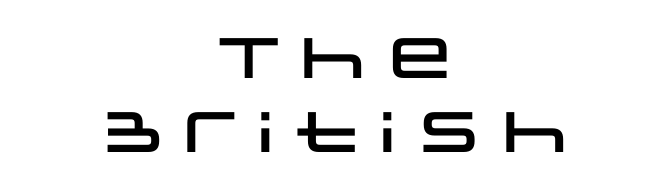
Successive baselines arrive at the customary interval. Do the characters align in a grid? No, the font is proportional. Compared with a flush-left layout, this one balances lines on the center instead. This rendering features lettering with no underline.
